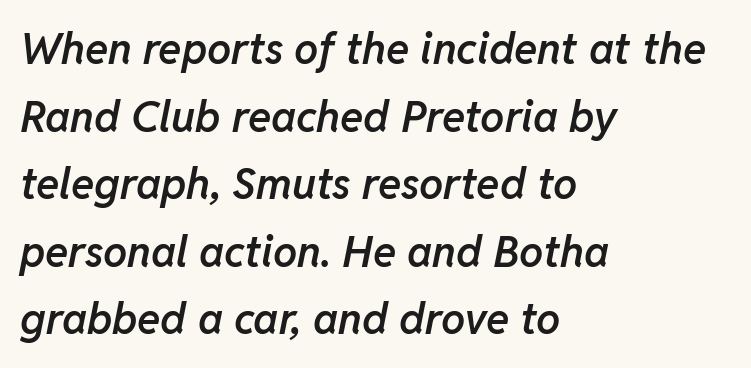
Q: Is the text bold? A: Semi-bold.
Q: Is the text italic (slanted)? A: Yes, it leans right by about 11 degrees.
Q: Is the text underlined? A: No.
Q: How is the paragraph aligned? A: Left-aligned.
Q: Is the spacing between letters normal or unusually wide? A: Normal.
Q: Is the spacing between lines tight, normal or loose? A: Normal.
Q: Width (condensed, normal, or wide)? A: Normal.
Q: Stroke contrast? A: Low.
Q: x-height? A: Medium.
Q: Monospaced? A: No.
